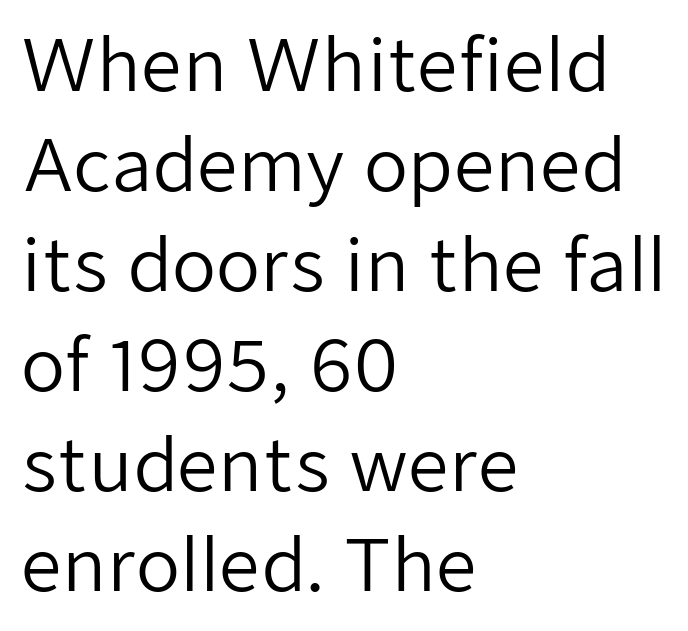
Q: Is the text bold? A: No.
Q: Is the text italic (slanted)? A: No, it is upright.
Q: Is the typeface a serif or a sans-serif typeface? A: Sans-serif.
Q: Is the text underlined? A: No.
Q: How is the paragraph aligned? A: Left-aligned.
Q: Is the spacing between letters normal or unusually wide? A: Normal.
Q: Is the spacing between lines tight, normal or loose? A: Normal.
Q: Width (condensed, normal, or wide)? A: Normal.
Q: Stroke contrast? A: Low.
Q: x-height? A: Medium.
Q: Monospaced? A: No.
